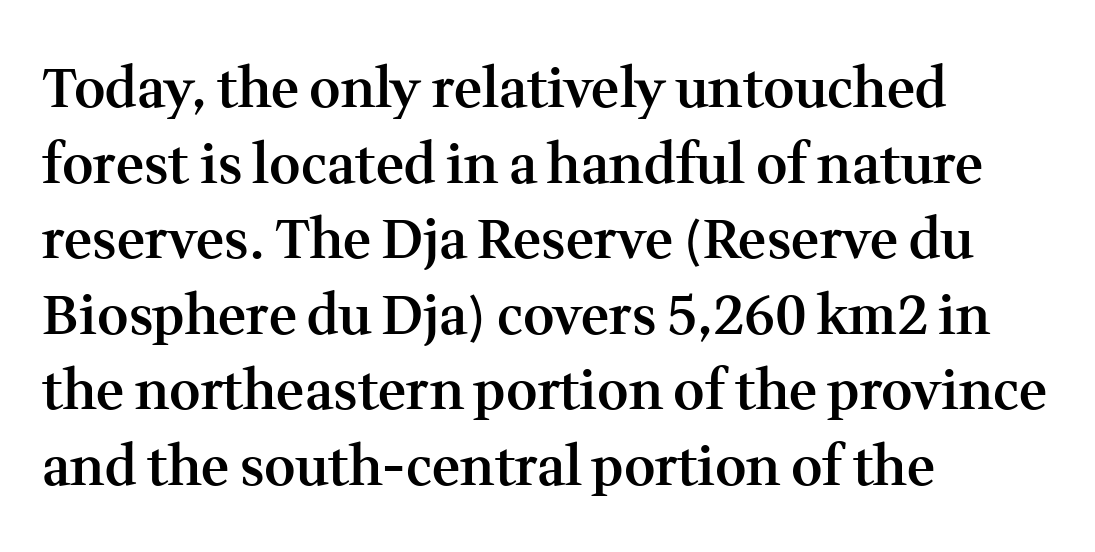
The image shows 54 px semibold serif type, upright; set left-aligned, normal line spacing (1.4x), normal letter spacing, not underlined; medium stroke contrast and a medium x-height.
